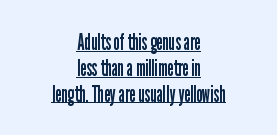
How are the letters spaced? Ordinarily, with no added tracking. These characters rest on top of a visible drawn line. The compositor balanced each line on the midline. Compared with a typical body face, this is equally light or lighter still. These lines huddle together more closely than default settings would place them.
